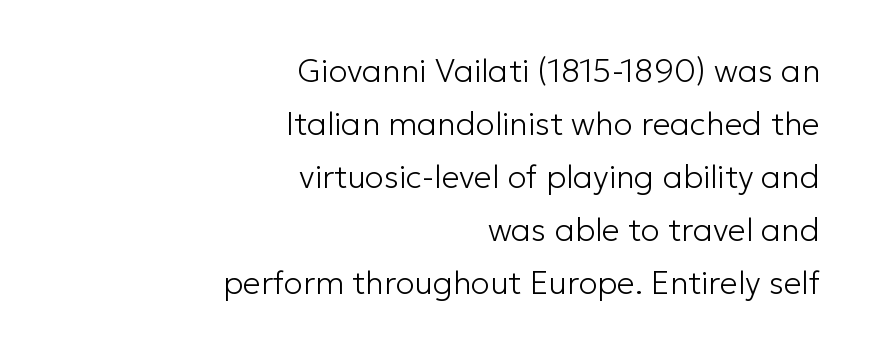
{"serif": "no", "italic": "no", "bold": "no", "weight": "light", "width": "normal", "stroke_contrast": "low", "x_height": "medium", "monospaced": "no", "underline": "no", "align": "right", "line_spacing": "normal", "line_spacing_ratio": 1.66, "letter_spacing": "normal", "letter_spacing_em": 0.0, "glyph_px": 32}
